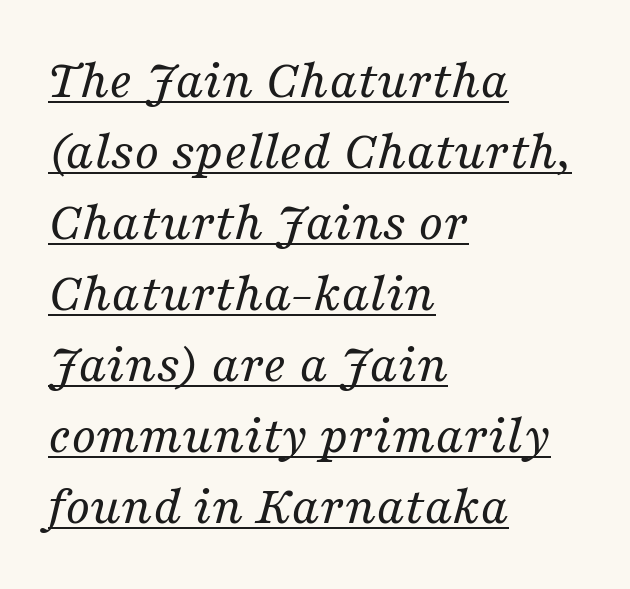
Note the varied advance widths — an 'i' is clearly narrower than an 'm'. The typesetting does not lean heavy: it is not bold. Does the leading feel generous? No, just average. The lines are quadded left. Students, observe the line beneath the letters — that is underlining. The rendering shows small feet on the letterforms — a serif design.
